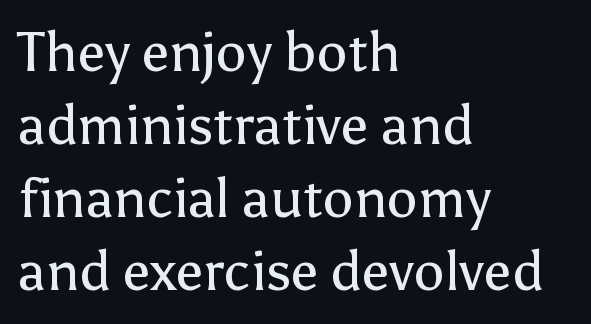
The image shows 55 px regular-weight sans-serif type, upright; set left-aligned, normal line spacing (1.33x), normal letter spacing, not underlined; low stroke contrast and a medium x-height.
